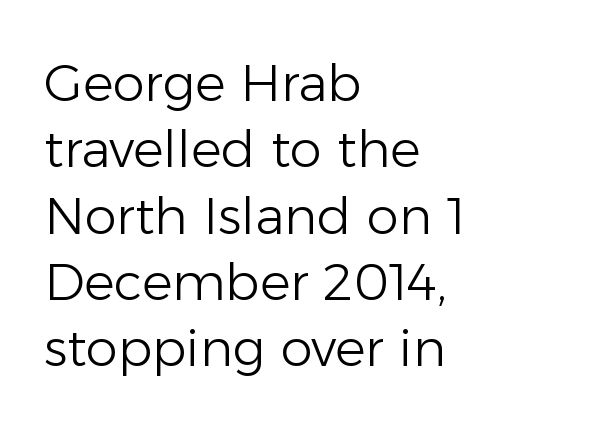
Where is the straight margin? On the left. Ordinary non-slanted type is in use. The weight tops out at a normal text grade. Does the leading feel generous? No, just average. Is the letter spacing exaggerated? No — it looks like the ordinary default.
